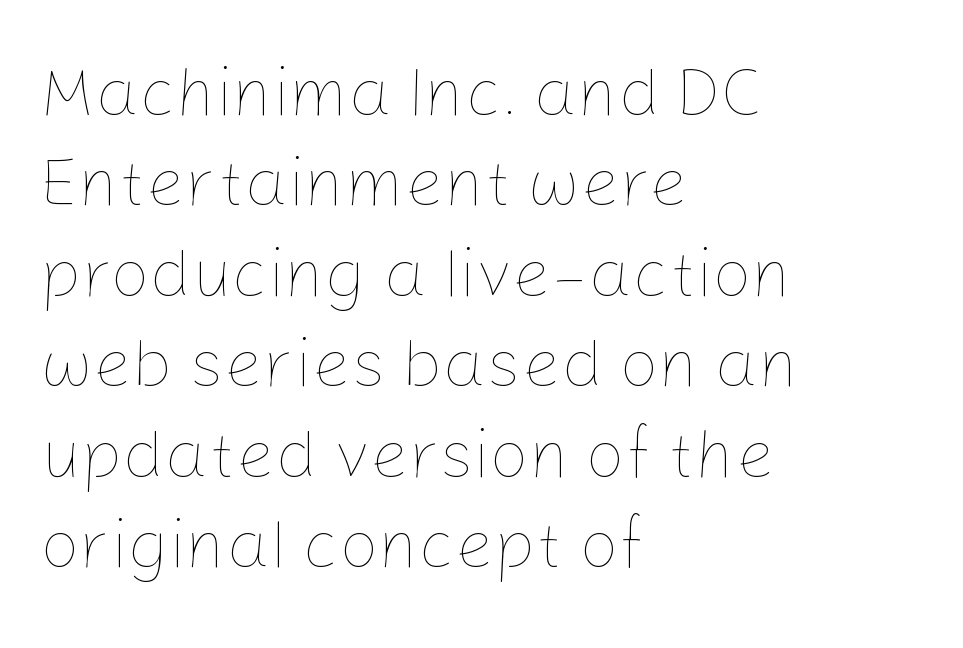
The letters advance in unequal steps, a hallmark of proportional type. Italic? Not at all — the glyphs are vertical. A typesetter would call this leading conventional body-copy spacing. Vertical stems look standard width or narrower in stroke.
